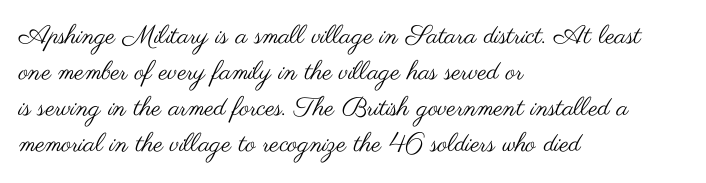
The image shows 26 px text type; set left-aligned, normal line spacing (1.39x), normal letter spacing, not underlined.
